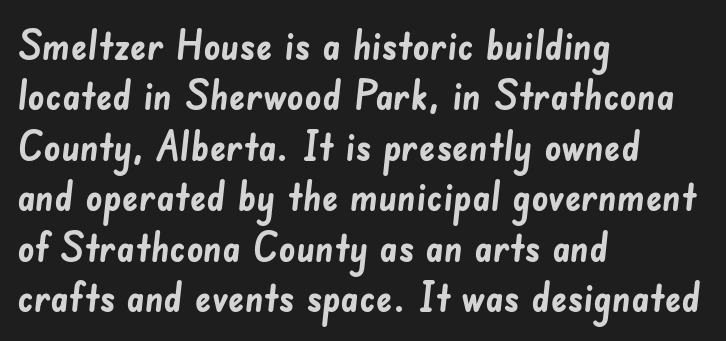
{"serif": "no", "bold": "yes", "weight": "semibold", "width": "normal", "stroke_contrast": "low", "x_height": "small", "monospaced": "no", "underline": "no", "align": "left", "line_spacing_ratio": 1.23, "letter_spacing": "normal", "letter_spacing_em": 0.0, "glyph_px": 41}
